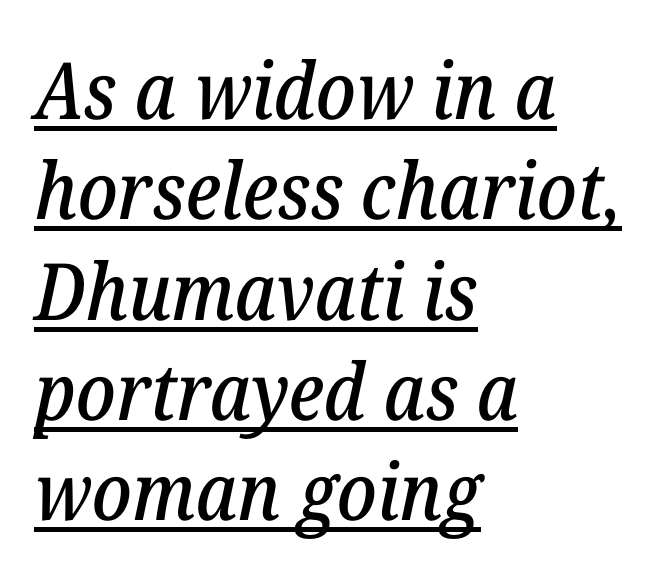
{"serif": "yes", "italic": "yes", "lean": "right", "slant_degrees": 12, "width": "normal", "stroke_contrast": "low", "x_height": "medium", "monospaced": "no", "underline": "yes", "align": "left", "line_spacing": "normal", "line_spacing_ratio": 1.27, "letter_spacing": "normal", "letter_spacing_em": 0.0, "glyph_px": 79}
